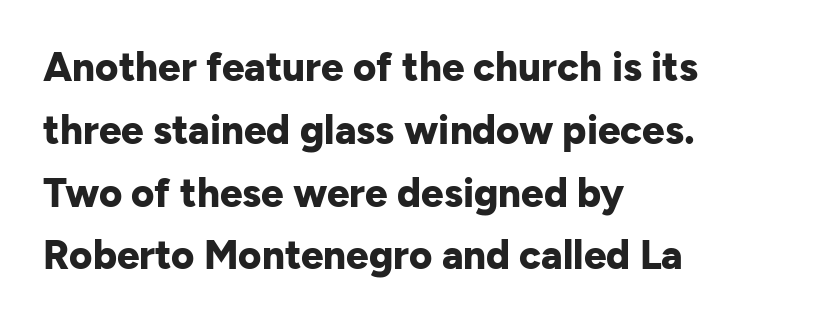
Q: Is the text bold? A: Yes.
Q: Is the text italic (slanted)? A: No, it is upright.
Q: Is the typeface a serif or a sans-serif typeface? A: Sans-serif.
Q: Is the text underlined? A: No.
Q: How is the paragraph aligned? A: Left-aligned.
Q: Is the spacing between letters normal or unusually wide? A: Normal.
Q: Is the spacing between lines tight, normal or loose? A: Normal.
Q: Width (condensed, normal, or wide)? A: Normal.
Q: Stroke contrast? A: Low.
Q: x-height? A: Medium.
Q: Monospaced? A: No.
